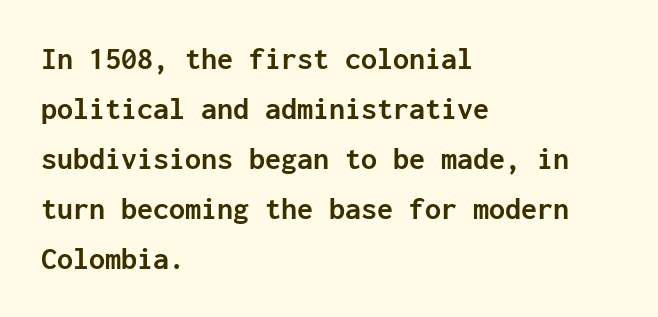
{"serif": "no", "italic": "no", "bold": "yes", "weight": "semibold", "width": "normal", "stroke_contrast": "low", "x_height": "medium", "monospaced": "yes", "underline": "no", "align": "left", "line_spacing": "normal", "line_spacing_ratio": 1.56, "letter_spacing": "normal", "letter_spacing_em": 0.0, "glyph_px": 32}
